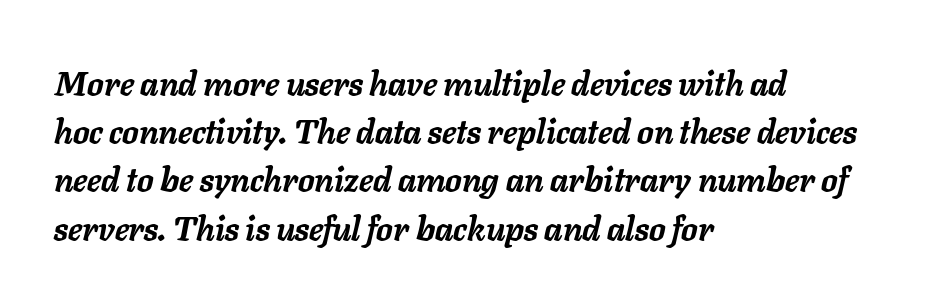
The image shows 33 px semibold type, italic (leaning right); set left-aligned, normal line spacing (1.46x), normal letter spacing, not underlined; low stroke contrast and a medium x-height.
